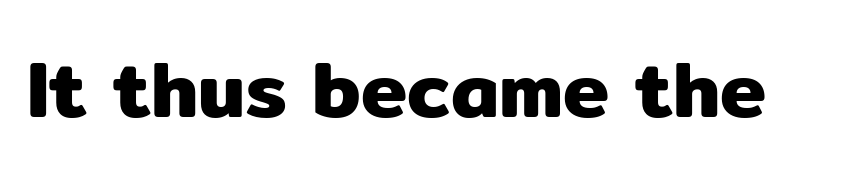
The space directly below the letters is spotless. Serif or sans? Sans — the stroke terminals are bare. The specimen reads as upright at a glance. The letters advance in unequal steps, a hallmark of proportional type. Inter-character spacing is left at the font's built-in metrics.
